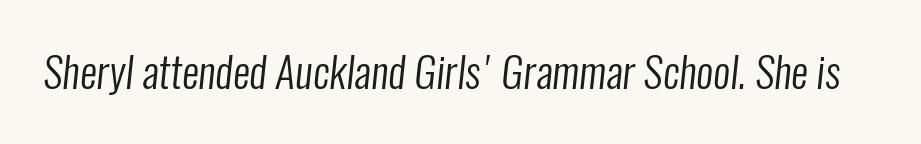
Q: Is the text bold? A: No.
Q: Is the typeface a serif or a sans-serif typeface? A: Sans-serif.
Q: Is the text underlined? A: No.
Q: Is the spacing between letters normal or unusually wide? A: Normal.
Q: Width (condensed, normal, or wide)? A: Condensed.
Q: Stroke contrast? A: Low.
Q: x-height? A: Medium.
Q: Monospaced? A: No.
